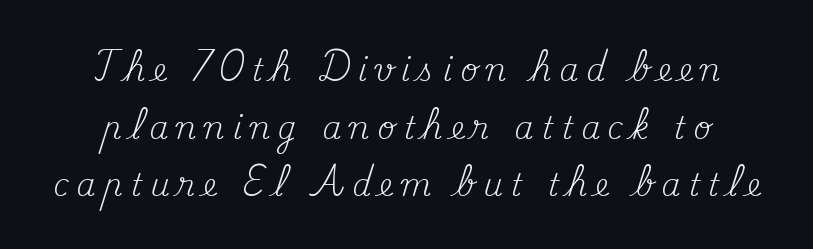
The glyphs are unaccompanied by any horizontal stroke below them. The passage shown has open, widely tracked lettering throughout. Compared with typical paragraphs, the rows here are farther apart.
